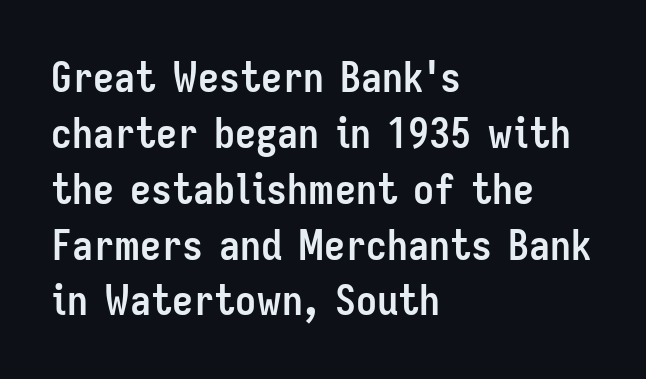
Evenly set lines give the paragraph a standard silhouette. Caption: bold face, heavy strokes. This is roman type, the default non-slanted kind. Here the glyphs are tracked normally, forming tight word shapes. The passage shown is typeset with a sans-serif family. The letters advance in unequal steps, a hallmark of proportional type.
